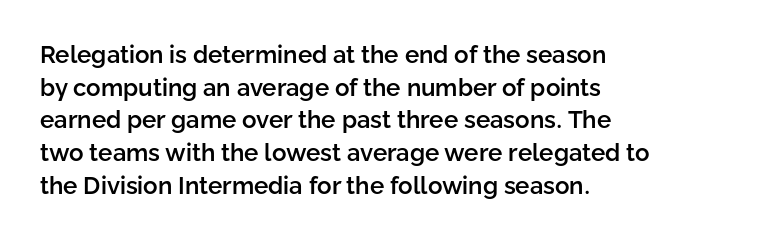
The image shows 24 px text type, upright; set left-aligned, normal line spacing (1.36x), normal letter spacing, not underlined.
